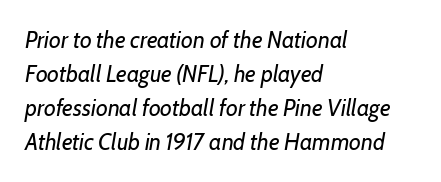
{"italic": "yes", "lean": "right", "slant_degrees": 7, "bold": "no", "underline": "no", "align": "left", "line_spacing": "normal", "line_spacing_ratio": 1.48, "letter_spacing": "normal", "letter_spacing_em": 0.0, "glyph_px": 23}
